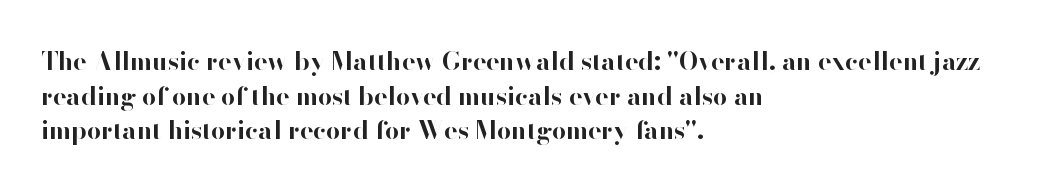
{"italic": "no", "bold": "yes", "underline": "no", "align": "left", "line_spacing": "normal", "line_spacing_ratio": 1.39, "letter_spacing": "normal", "letter_spacing_em": 0.0, "glyph_px": 25}
